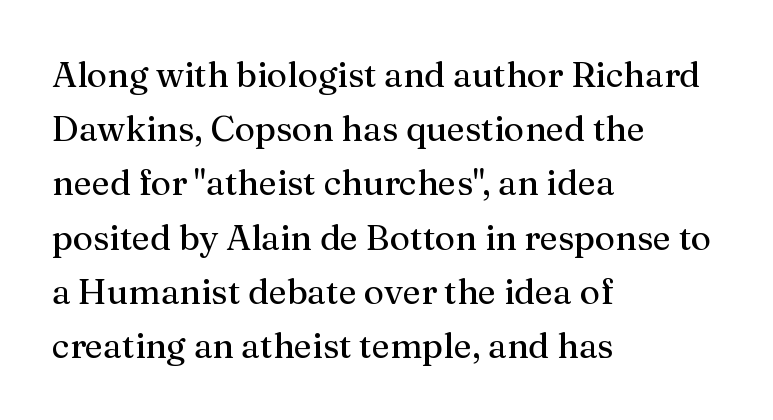
Check under the words: just untouched page. How are the letters spaced? Ordinarily, with no added tracking. If you drew a line through each stem, it would be perfectly vertical. No extra ink here — the face is not bold. Note the varied advance widths — an 'i' is clearly narrower than an 'm'.
